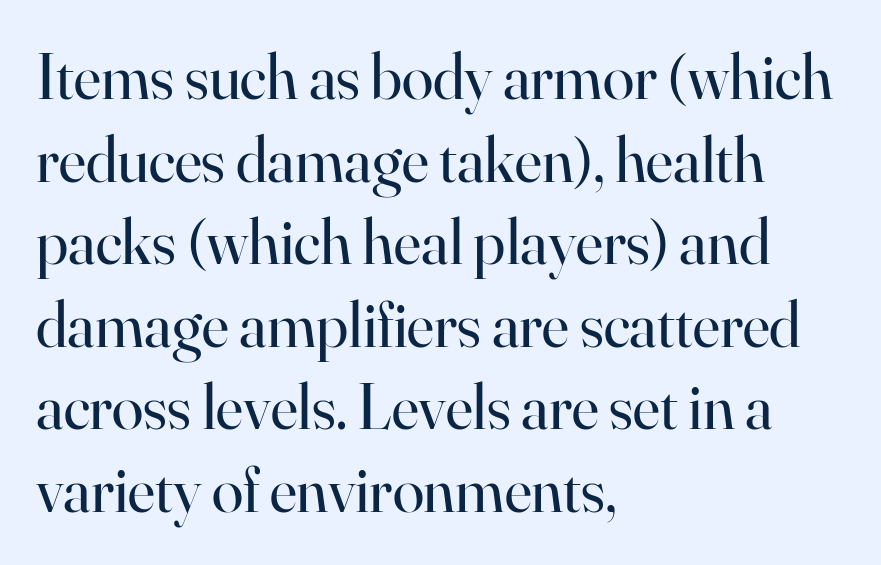
{"serif": "yes", "italic": "no", "bold": "no", "weight": "regular", "width": "normal", "stroke_contrast": "high", "x_height": "small", "monospaced": "no", "underline": "no", "align": "left", "line_spacing": "normal", "line_spacing_ratio": 1.29, "letter_spacing": "normal", "letter_spacing_em": 0.0, "glyph_px": 64}
